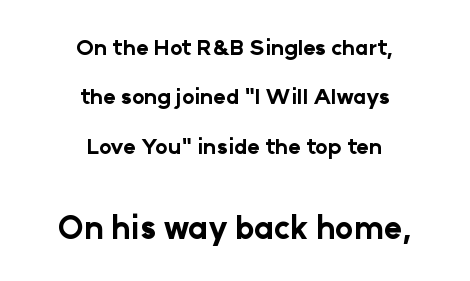
Q: Is the text bold? A: Yes.
Q: Is the text italic (slanted)? A: No, it is upright.
Q: Is the typeface a serif or a sans-serif typeface? A: Sans-serif.
Q: Is the text underlined? A: No.
Q: How is the paragraph aligned? A: Centered.
Q: Is the spacing between letters normal or unusually wide? A: Normal.
Q: Is the spacing between lines tight, normal or loose? A: Loose.
Q: Which block of text is set in a larger size, the first (top) or the second (bottom)? A: The second (bottom) one.
Q: Width (condensed, normal, or wide)? A: Normal.
Q: Stroke contrast? A: Low.
Q: x-height? A: Medium.
Q: Monospaced? A: No.
